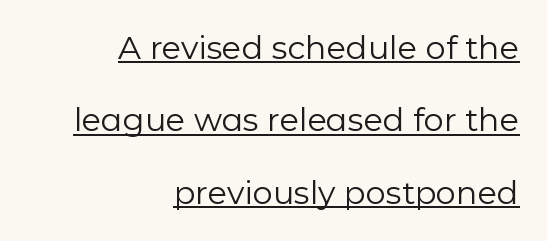
Q: Is the text bold? A: No.
Q: Is the text italic (slanted)? A: No, it is upright.
Q: Is the typeface a serif or a sans-serif typeface? A: Sans-serif.
Q: Is the text underlined? A: Yes.
Q: How is the paragraph aligned? A: Right-aligned.
Q: Is the spacing between letters normal or unusually wide? A: Normal.
Q: Is the spacing between lines tight, normal or loose? A: Loose.
Q: Width (condensed, normal, or wide)? A: Normal.
Q: Stroke contrast? A: Low.
Q: x-height? A: Medium.
Q: Monospaced? A: No.
